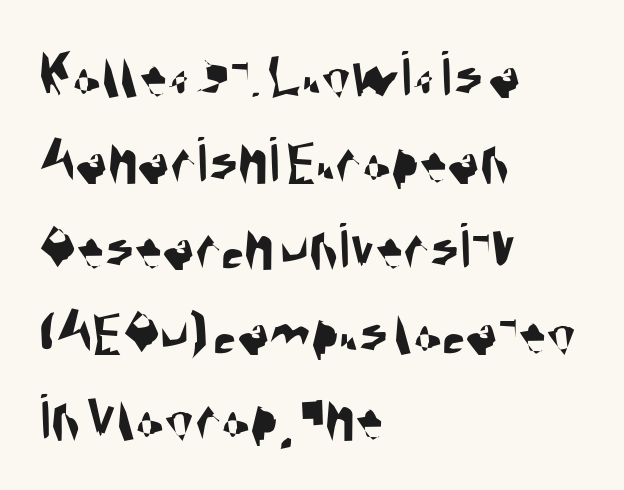
The image shows 67 px condensed sans-serif type; set left-aligned, normal line spacing (1.28x), normal letter spacing, not underlined; medium stroke contrast and a large x-height.
